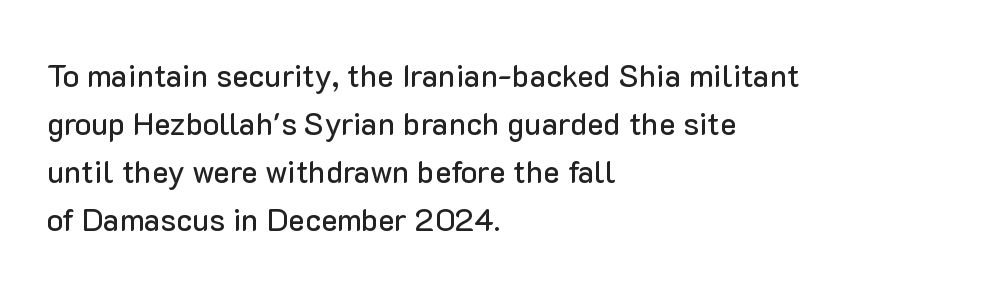
{"serif": "no", "italic": "no", "width": "normal", "stroke_contrast": "low", "x_height": "medium", "monospaced": "no", "underline": "no", "align": "left", "line_spacing": "normal", "line_spacing_ratio": 1.55, "letter_spacing": "normal", "letter_spacing_em": 0.0, "glyph_px": 31}
